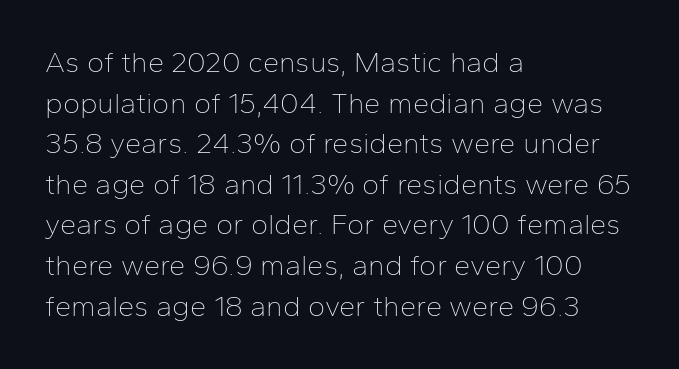
Q: Is the text bold? A: No.
Q: Is the text italic (slanted)? A: No, it is upright.
Q: Is the typeface a serif or a sans-serif typeface? A: Sans-serif.
Q: Is the text underlined? A: No.
Q: How is the paragraph aligned? A: Left-aligned.
Q: Is the spacing between letters normal or unusually wide? A: Normal.
Q: Is the spacing between lines tight, normal or loose? A: Normal.
Q: Width (condensed, normal, or wide)? A: Normal.
Q: Stroke contrast? A: Low.
Q: x-height? A: Medium.
Q: Monospaced? A: No.
